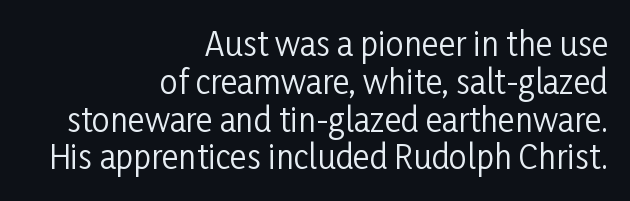
{"serif": "no", "italic": "no", "bold": "no", "weight": "regular", "width": "condensed", "stroke_contrast": "low", "x_height": "medium", "monospaced": "no", "underline": "no", "align": "right", "line_spacing_ratio": 1.18, "letter_spacing": "normal", "letter_spacing_em": 0.0, "glyph_px": 32}
